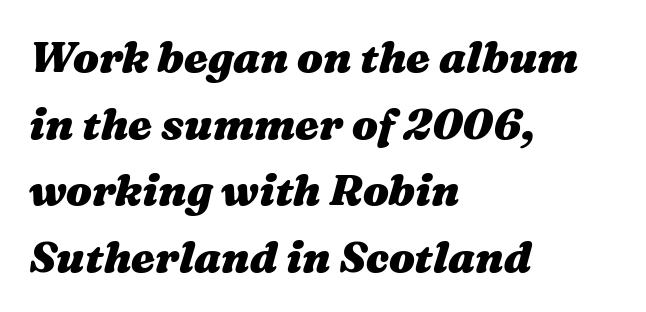
{"italic": "yes", "lean": "right", "slant_degrees": 16, "bold": "yes", "weight": "heavy", "width": "wide", "stroke_contrast": "medium", "x_height": "medium", "monospaced": "no", "underline": "no", "align": "left", "line_spacing": "normal", "line_spacing_ratio": 1.55, "letter_spacing": "normal", "letter_spacing_em": 0.0, "glyph_px": 43}
